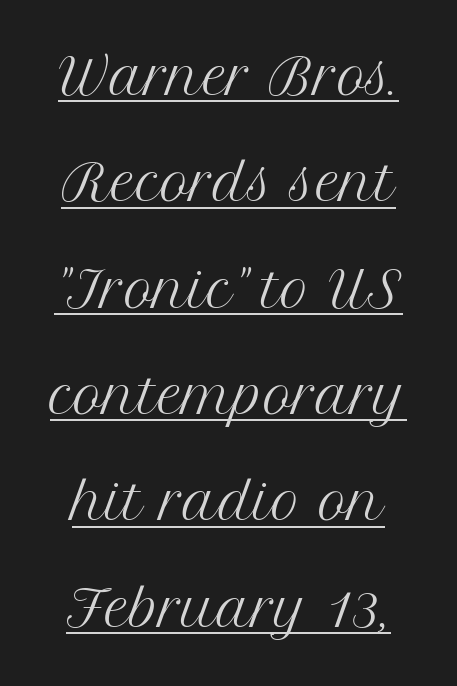
The letters advance in unequal steps, a hallmark of proportional type. Each line of the rendering has a horizontal stroke beneath the glyphs.
